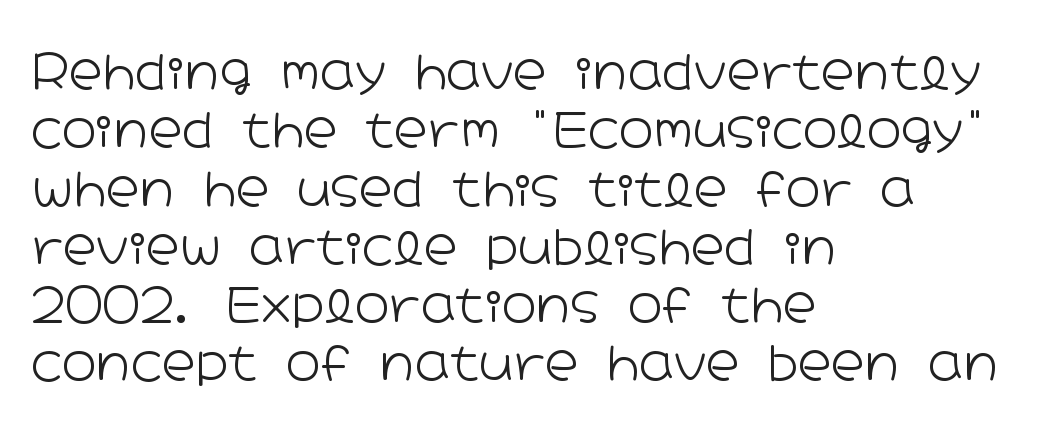
{"serif": "no", "italic": "no", "bold": "no", "weight": "light", "width": "wide", "stroke_contrast": "low", "x_height": "medium", "monospaced": "no", "underline": "no", "align": "left", "line_spacing_ratio": 1.24, "letter_spacing": "normal", "letter_spacing_em": 0.0, "glyph_px": 47}
